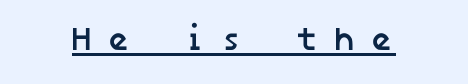
Q: Is the text bold? A: Yes.
Q: Is the typeface a serif or a sans-serif typeface? A: Sans-serif.
Q: Is the text underlined? A: Yes.
Q: Is the spacing between letters normal or unusually wide? A: Unusually wide.
Q: Width (condensed, normal, or wide)? A: Normal.
Q: Stroke contrast? A: Low.
Q: x-height? A: Medium.
